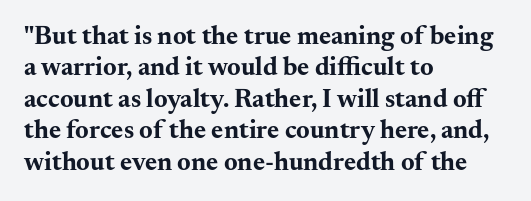
{"italic": "no", "bold": "yes", "underline": "no", "align": "left", "line_spacing_ratio": 1.21, "letter_spacing": "normal", "letter_spacing_em": 0.0, "glyph_px": 26}
